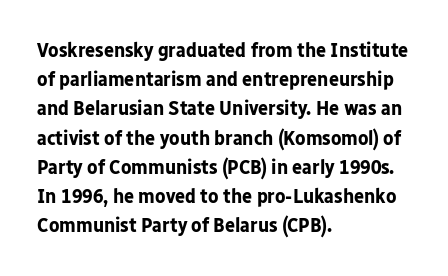
When letters stand straight like this, we call the style roman or upright. Line starts are locked; line ends wander. Quick note: underline off. Words appear dense and cohesive because spacing is normal. A normal amount of white space separates one row of letters from the next.
